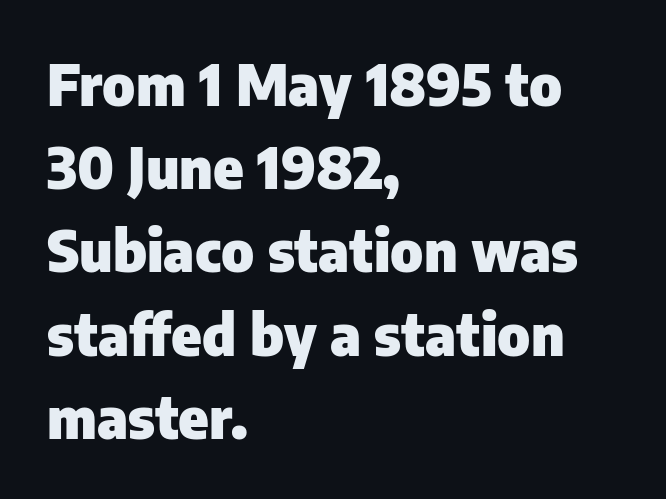
Q: Is the text bold? A: Yes.
Q: Is the text italic (slanted)? A: No, it is upright.
Q: Is the typeface a serif or a sans-serif typeface? A: Sans-serif.
Q: Is the text underlined? A: No.
Q: How is the paragraph aligned? A: Left-aligned.
Q: Is the spacing between letters normal or unusually wide? A: Normal.
Q: Is the spacing between lines tight, normal or loose? A: Normal.
Q: Width (condensed, normal, or wide)? A: Normal.
Q: Stroke contrast? A: Low.
Q: x-height? A: Medium.
Q: Monospaced? A: No.
